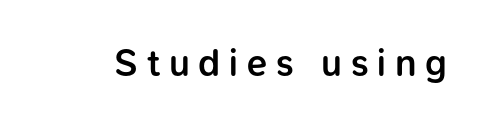
Q: Is the text bold? A: Semi-bold.
Q: Is the text italic (slanted)? A: No, it is upright.
Q: Is the typeface a serif or a sans-serif typeface? A: Sans-serif.
Q: Is the text underlined? A: No.
Q: Is the spacing between letters normal or unusually wide? A: Unusually wide.
Q: Width (condensed, normal, or wide)? A: Normal.
Q: Stroke contrast? A: Low.
Q: x-height? A: Medium.
Q: Monospaced? A: No.
